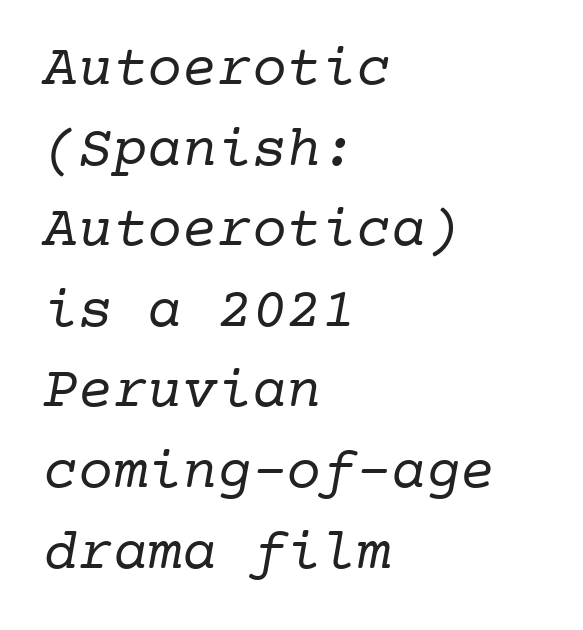
Q: Is the text bold? A: No.
Q: Is the typeface a serif or a sans-serif typeface? A: Serif.
Q: Is the text underlined? A: No.
Q: How is the paragraph aligned? A: Left-aligned.
Q: Is the spacing between letters normal or unusually wide? A: Normal.
Q: Is the spacing between lines tight, normal or loose? A: Normal.
Q: Width (condensed, normal, or wide)? A: Normal.
Q: Stroke contrast? A: Low.
Q: x-height? A: Medium.
Q: Monospaced? A: Yes.
